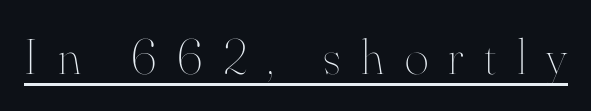
The image shows 51 px thin type, upright; set unusually wide letter spacing (+0.4 em), underlined; high stroke contrast and a small x-height.
